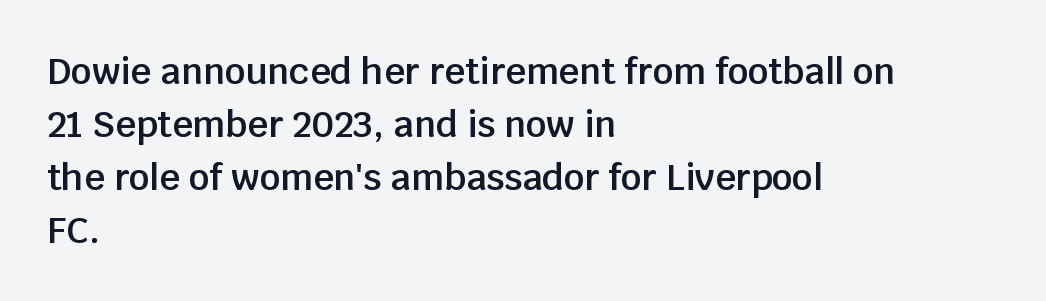
The letterforms sit shoulder to shoulder at normal distance. The rows are spaced the way most documents space them. Note the varied advance widths — an 'i' is clearly narrower than an 'm'. The words here are not underlined. A typesetter would mark this as roman, not italic. These lines are composed in type without serifs.
